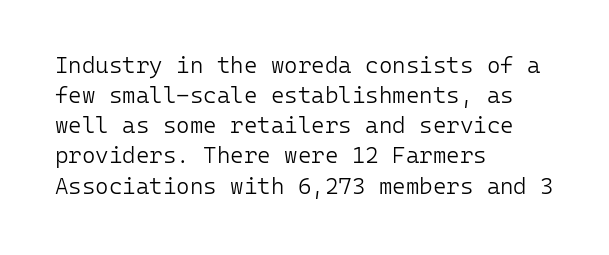
{"italic": "no", "bold": "no", "underline": "no", "align": "left", "line_spacing": "normal", "line_spacing_ratio": 1.31, "letter_spacing": "normal", "letter_spacing_em": 0.0, "glyph_px": 23}
